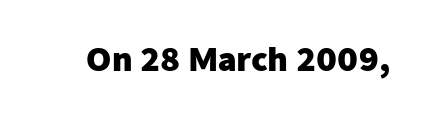
The image shows 31 px heavy sans-serif type, upright; set normal letter spacing, not underlined; low stroke contrast and a medium x-height.
